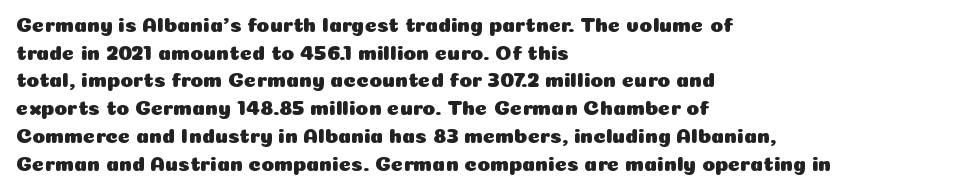
The image shows 21 px text type, upright; set left-aligned, normal line spacing (1.32x), normal letter spacing, not underlined.
